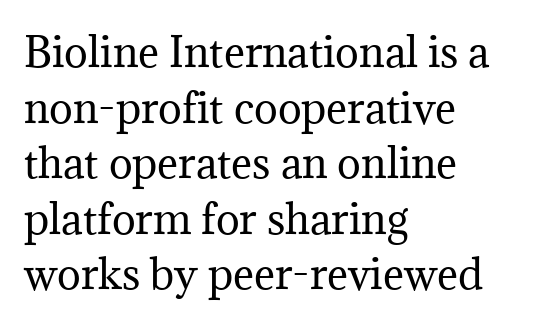
{"serif": "yes", "italic": "no", "bold": "no", "weight": "regular", "width": "normal", "stroke_contrast": "medium", "x_height": "medium", "monospaced": "no", "underline": "no", "align": "left", "line_spacing": "normal", "line_spacing_ratio": 1.39, "letter_spacing": "normal", "letter_spacing_em": 0.0, "glyph_px": 40}
